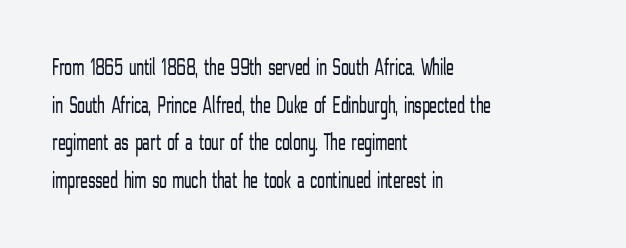
The face used here is rendered with its standard letterfit. Just letters on the line, the space beneath them empty. Caption: face not bold, strokes unweighted. Line spacing here is normal.
